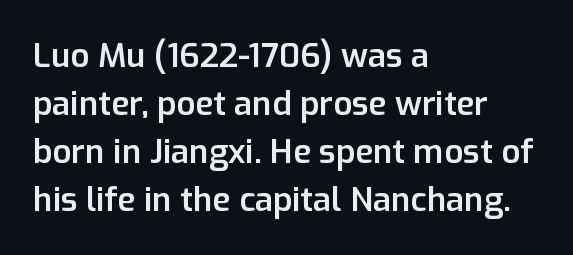
Q: Is the text bold? A: Semi-bold.
Q: Is the text italic (slanted)? A: No, it is upright.
Q: Is the typeface a serif or a sans-serif typeface? A: Sans-serif.
Q: Is the text underlined? A: No.
Q: How is the paragraph aligned? A: Left-aligned.
Q: Is the spacing between letters normal or unusually wide? A: Normal.
Q: Is the spacing between lines tight, normal or loose? A: Normal.
Q: Width (condensed, normal, or wide)? A: Normal.
Q: Stroke contrast? A: Low.
Q: x-height? A: Medium.
Q: Monospaced? A: No.
